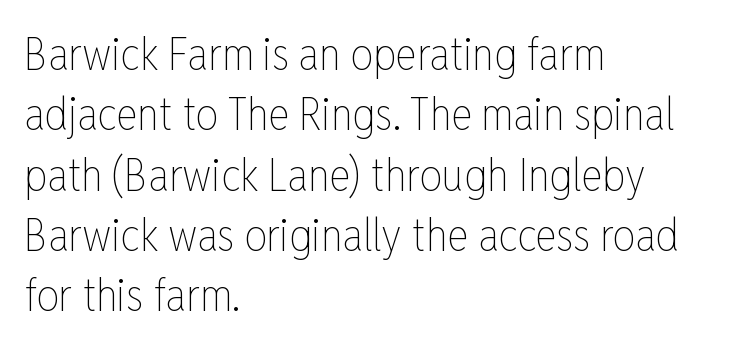
{"italic": "no", "bold": "no", "weight": "thin", "width": "condensed", "stroke_contrast": "low", "x_height": "medium", "monospaced": "no", "underline": "no", "align": "left", "line_spacing": "normal", "line_spacing_ratio": 1.34, "letter_spacing": "normal", "letter_spacing_em": 0.0, "glyph_px": 45}
